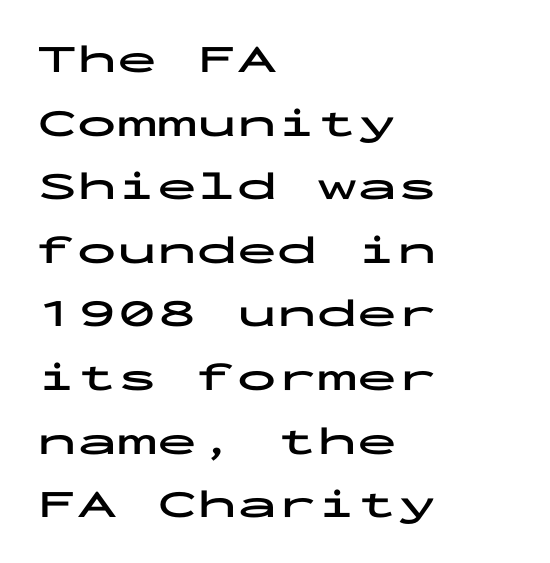
Q: Is the text bold? A: Yes.
Q: Is the text italic (slanted)? A: No, it is upright.
Q: Is the typeface a serif or a sans-serif typeface? A: Sans-serif.
Q: Is the text underlined? A: No.
Q: How is the paragraph aligned? A: Left-aligned.
Q: Is the spacing between letters normal or unusually wide? A: Normal.
Q: Is the spacing between lines tight, normal or loose? A: Normal.
Q: Width (condensed, normal, or wide)? A: Wide.
Q: Stroke contrast? A: Low.
Q: x-height? A: Medium.
Q: Monospaced? A: Yes.
